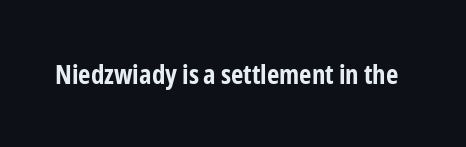
What stands out about the letter spacing? Nothing — it is the standard amount. No italicization has been applied; the sample stays upright. The gap between lines stays unmarked. Thick stems and heavy bowls — unmistakably bold.
